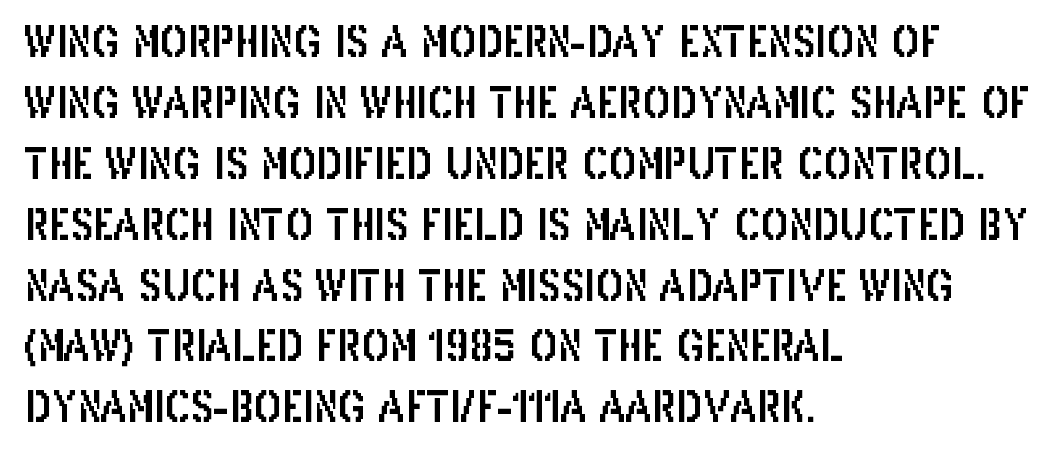
The image shows 42 px condensed sans-serif type, upright; set left-aligned, normal line spacing (1.45x), normal letter spacing, not underlined; low stroke contrast and a large x-height.
